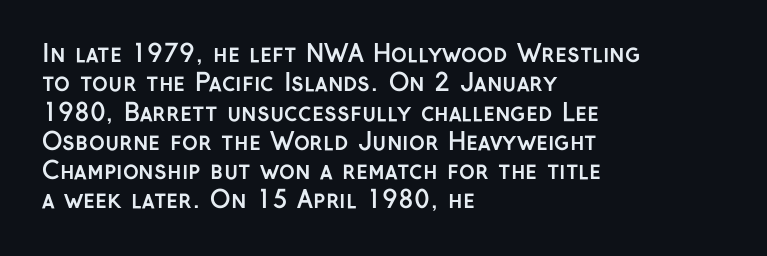
The image shows 24 px bold type, upright; set left-aligned, line spacing 1.22x, normal letter spacing, not underlined.
